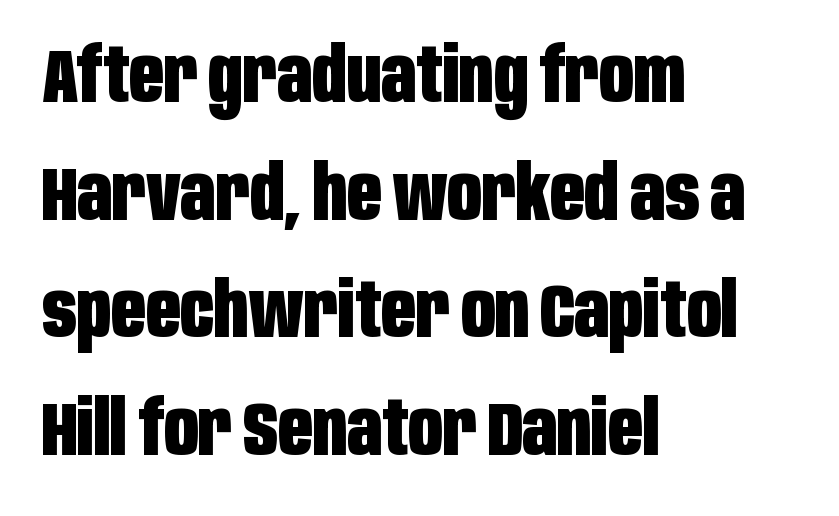
The image shows 75 px heavy, condensed sans-serif type, upright; set left-aligned, normal line spacing (1.57x), normal letter spacing, not underlined; low stroke contrast and a large x-height.
